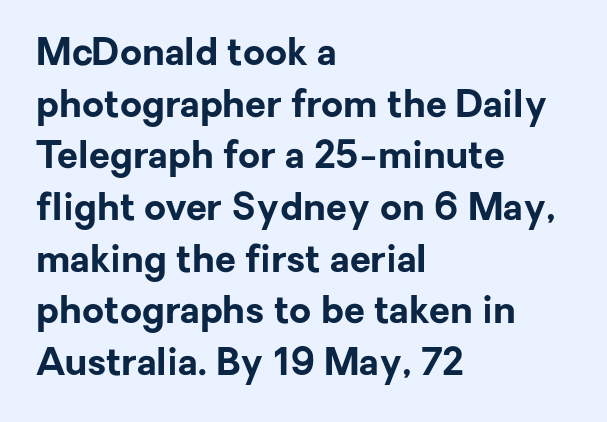
{"serif": "no", "italic": "no", "bold": "yes", "weight": "bold", "width": "normal", "stroke_contrast": "low", "x_height": "medium", "monospaced": "no", "underline": "no", "align": "left", "line_spacing": "normal", "line_spacing_ratio": 1.36, "letter_spacing": "normal", "letter_spacing_em": 0.0, "glyph_px": 38}
